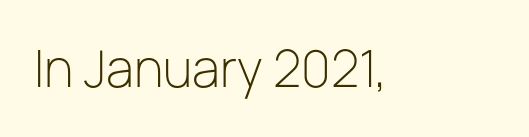
Ink coverage per letter is moderate at most. The glyphs are unaccompanied by any horizontal stroke below them. This is the regular roman posture of the typeface. Letter spacing: default.
